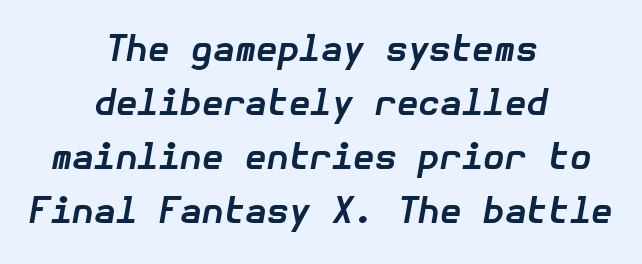
The image shows 35 px bold type, italic (leaning right); set centered, normal line spacing (1.54x), normal letter spacing, not underlined; low stroke contrast and a medium x-height.
